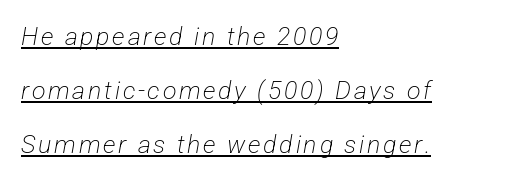
Q: Is the text bold? A: No.
Q: Is the text underlined? A: Yes.
Q: How is the paragraph aligned? A: Left-aligned.
Q: Is the spacing between lines tight, normal or loose? A: Loose.
